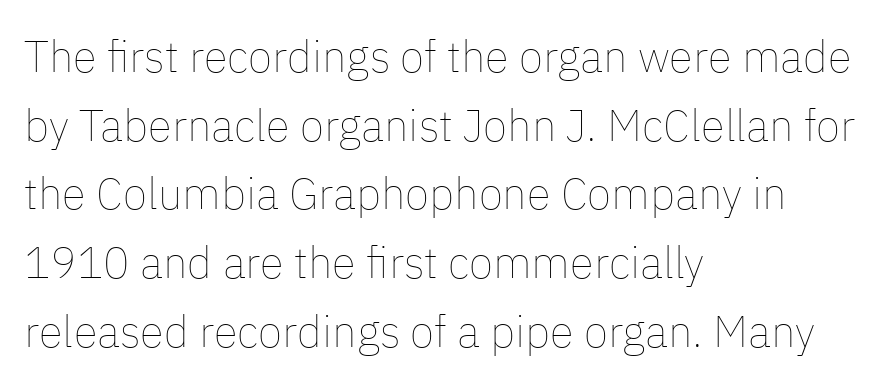
Q: Is the text bold? A: No.
Q: Is the text italic (slanted)? A: No, it is upright.
Q: Is the text underlined? A: No.
Q: How is the paragraph aligned? A: Left-aligned.
Q: Is the spacing between letters normal or unusually wide? A: Normal.
Q: Is the spacing between lines tight, normal or loose? A: Normal.
Q: Width (condensed, normal, or wide)? A: Normal.
Q: Stroke contrast? A: Low.
Q: x-height? A: Medium.
Q: Monospaced? A: No.
